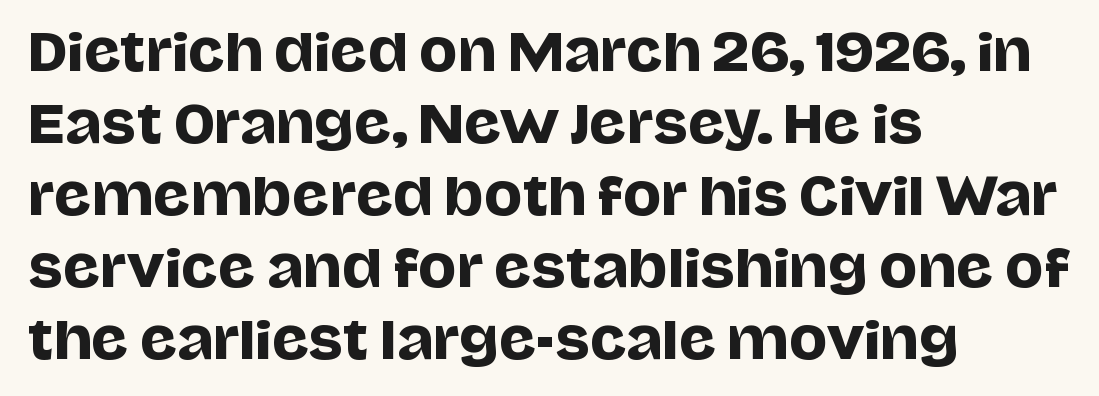
The image shows 51 px sans-serif type, upright; set left-aligned, normal line spacing (1.41x), normal letter spacing, not underlined; low stroke contrast and a large x-height.
